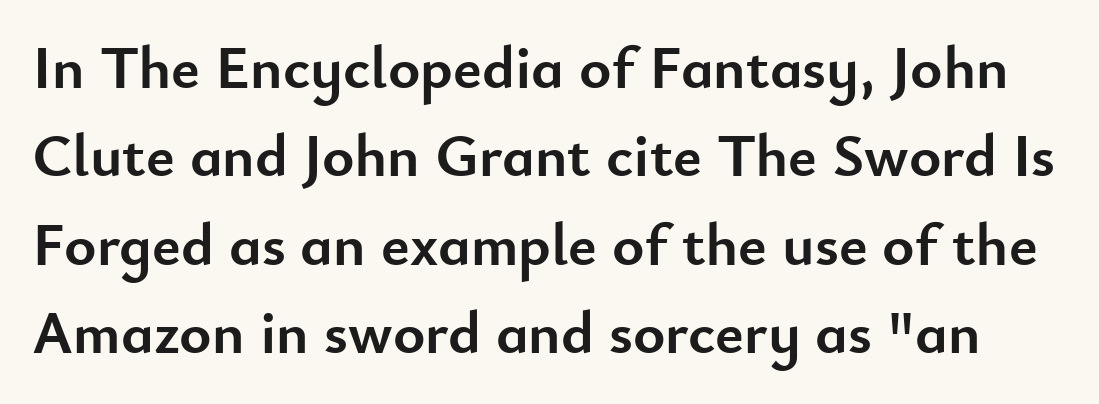
Q: Is the text bold? A: Yes.
Q: Is the text italic (slanted)? A: No, it is upright.
Q: Is the typeface a serif or a sans-serif typeface? A: Sans-serif.
Q: Is the text underlined? A: No.
Q: Is the spacing between letters normal or unusually wide? A: Normal.
Q: Is the spacing between lines tight, normal or loose? A: Normal.
Q: Width (condensed, normal, or wide)? A: Normal.
Q: Stroke contrast? A: Low.
Q: x-height? A: Small.
Q: Monospaced? A: No.
